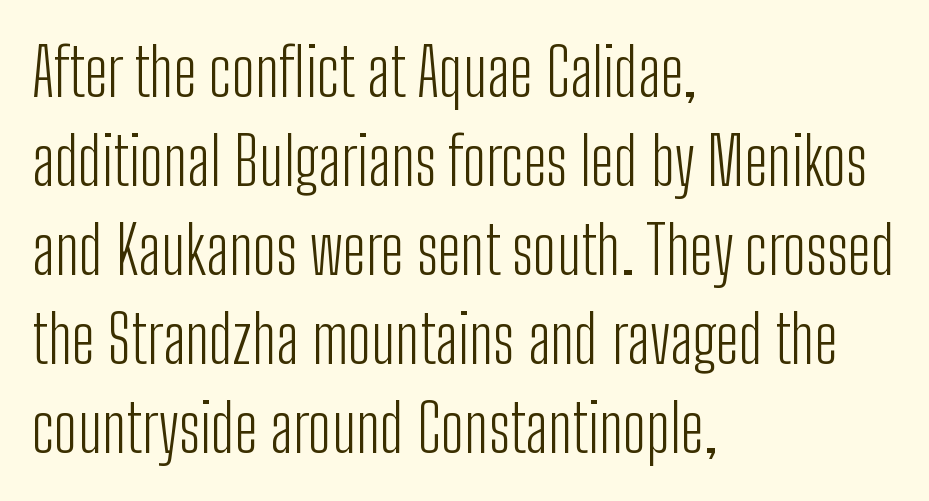
The image shows 66 px light, condensed sans-serif type, upright; set left-aligned, normal line spacing (1.35x), normal letter spacing, not underlined; low stroke contrast and a medium x-height.
